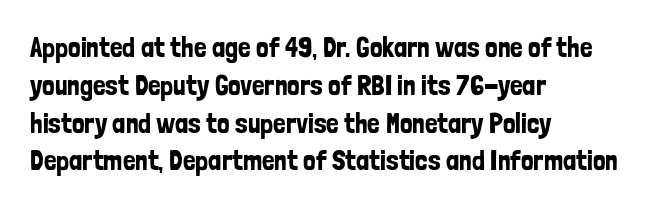
{"serif": "no", "italic": "no", "width": "condensed", "stroke_contrast": "low", "x_height": "medium", "monospaced": "no", "underline": "no", "align": "left", "line_spacing": "normal", "line_spacing_ratio": 1.35, "letter_spacing": "normal", "letter_spacing_em": 0.0, "glyph_px": 28}
